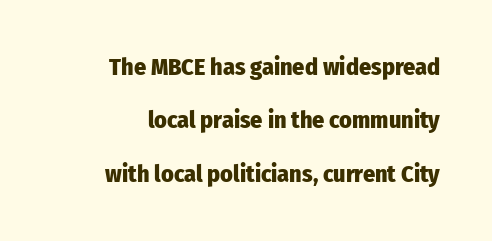
{"italic": "no", "bold": "yes", "underline": "no", "line_spacing": "loose", "line_spacing_ratio": 2.22, "letter_spacing": "normal", "letter_spacing_em": 0.0, "glyph_px": 24}
